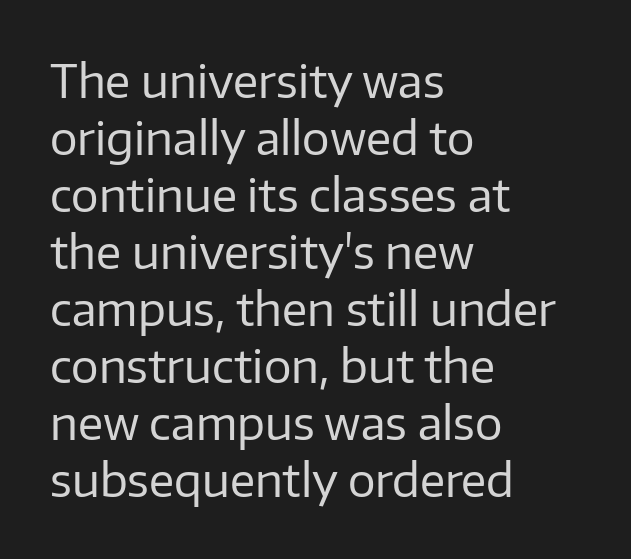
On a weight scale, this lands at 450 or below. Ascenders rise straight up at ninety degrees. Caption: multi-line text, flush left, ragged right. Here the designer chose a conventional face with non-uniform glyph widths. The characters display no serif detailing; their extremities are plain.
